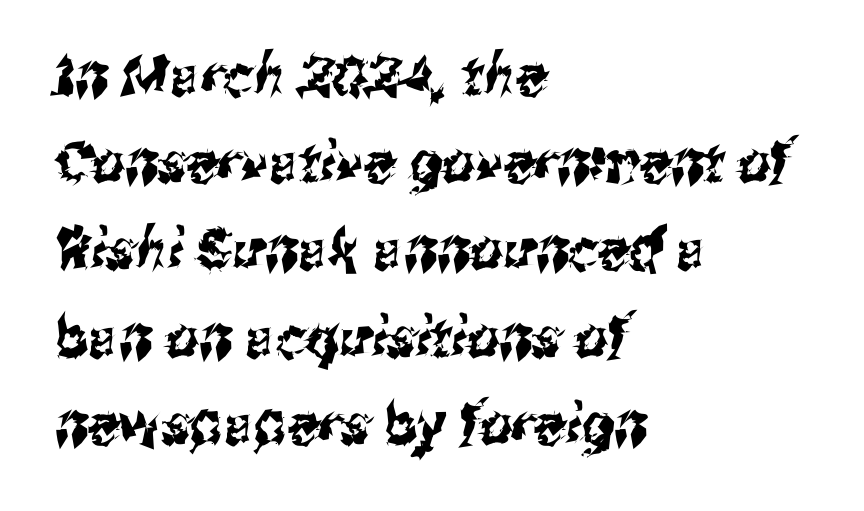
In terms of letterform style, serifs are entirely absent. Standard letterfit; no display-style spreading of the glyphs. Evenly set lines give the paragraph a standard silhouette. These lines are set flush left with a ragged right edge.
